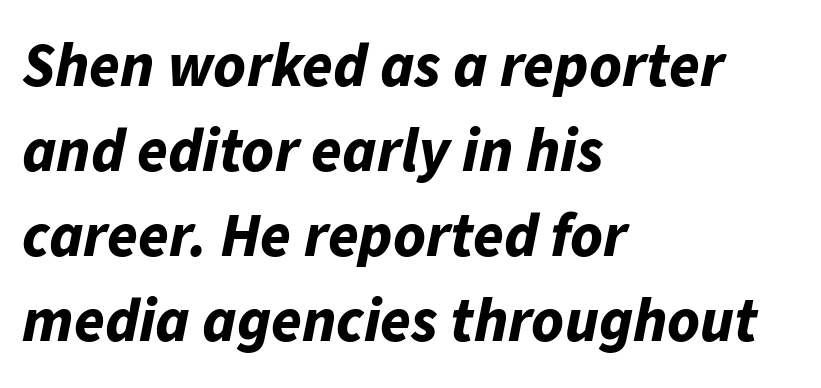
The image shows 62 px bold type, italic (leaning right); set left-aligned, normal line spacing (1.37x), normal letter spacing, not underlined; low stroke contrast and a medium x-height.
